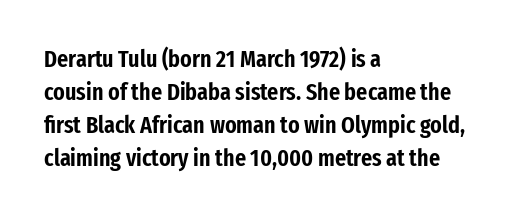
The type sits square on the baseline with zero lean. Students, observe: this is what conventionally led text looks like. Notice how the passage keeps a crisp vertical edge on the left only. Lines of text with bare space underneath.
